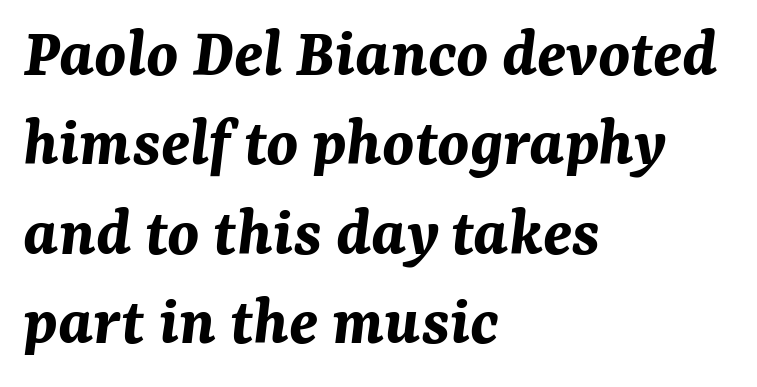
Q: Is the text bold? A: Yes.
Q: Is the text italic (slanted)? A: Yes, it leans right by about 7 degrees.
Q: Is the text underlined? A: No.
Q: How is the paragraph aligned? A: Left-aligned.
Q: Is the spacing between letters normal or unusually wide? A: Normal.
Q: Is the spacing between lines tight, normal or loose? A: Normal.
Q: Width (condensed, normal, or wide)? A: Normal.
Q: Stroke contrast? A: Medium.
Q: x-height? A: Medium.
Q: Monospaced? A: No.
